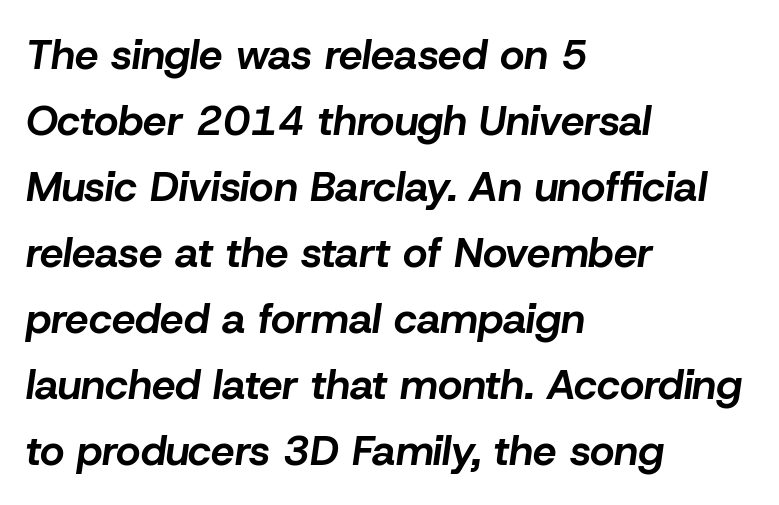
Q: Is the text bold? A: Yes.
Q: Is the text italic (slanted)? A: Yes, it leans right by about 8 degrees.
Q: Is the text underlined? A: No.
Q: How is the paragraph aligned? A: Left-aligned.
Q: Is the spacing between letters normal or unusually wide? A: Normal.
Q: Is the spacing between lines tight, normal or loose? A: Normal.
Q: Width (condensed, normal, or wide)? A: Normal.
Q: Stroke contrast? A: Low.
Q: x-height? A: Medium.
Q: Monospaced? A: No.
